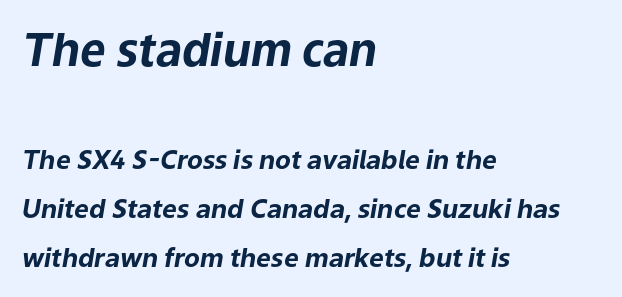
{"italic": "yes", "lean": "right", "slant_degrees": 9, "bold": "yes", "weight": "bold", "width": "normal", "stroke_contrast": "low", "x_height": "medium", "monospaced": "no", "underline": "no", "align": "left", "line_spacing_ratio": 1.89, "letter_spacing": "normal", "letter_spacing_em": 0.0, "larger_block": "first", "size_ratio": 1.73, "glyph_px": 45}
